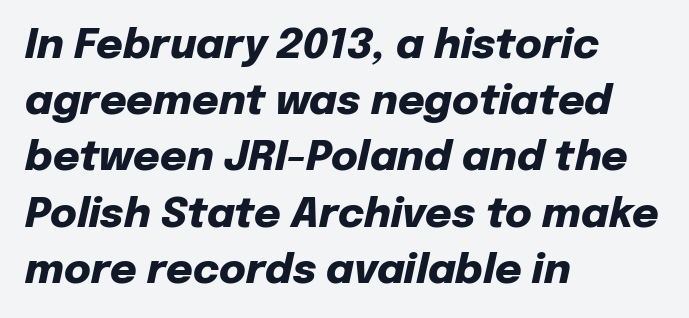
Q: Is the text bold? A: Yes.
Q: Is the text italic (slanted)? A: Yes, it leans right by about 12 degrees.
Q: Is the text underlined? A: No.
Q: How is the paragraph aligned? A: Left-aligned.
Q: Is the spacing between letters normal or unusually wide? A: Normal.
Q: Is the spacing between lines tight, normal or loose? A: Normal.
Q: Width (condensed, normal, or wide)? A: Normal.
Q: Stroke contrast? A: Low.
Q: x-height? A: Medium.
Q: Monospaced? A: No.
